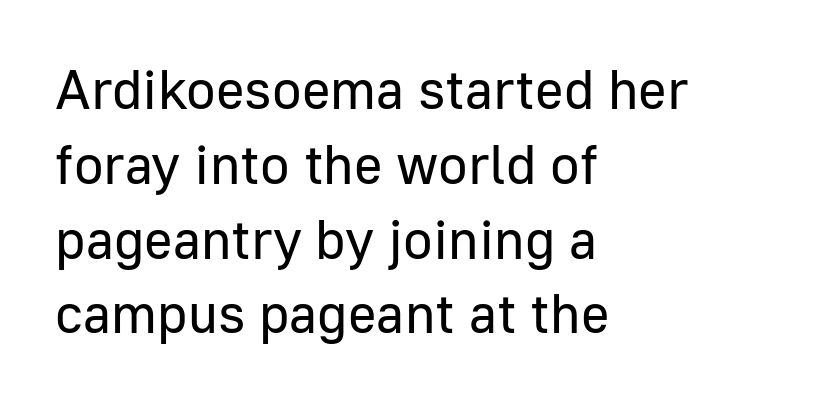
The image shows 55 px regular-weight sans-serif type, upright; set left-aligned, normal line spacing (1.36x), normal letter spacing, not underlined; low stroke contrast and a medium x-height.
